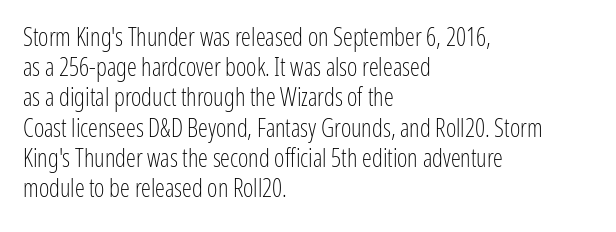
The image shows 25 px text type, upright; set left-aligned, line spacing 1.21x, normal letter spacing, not underlined.
